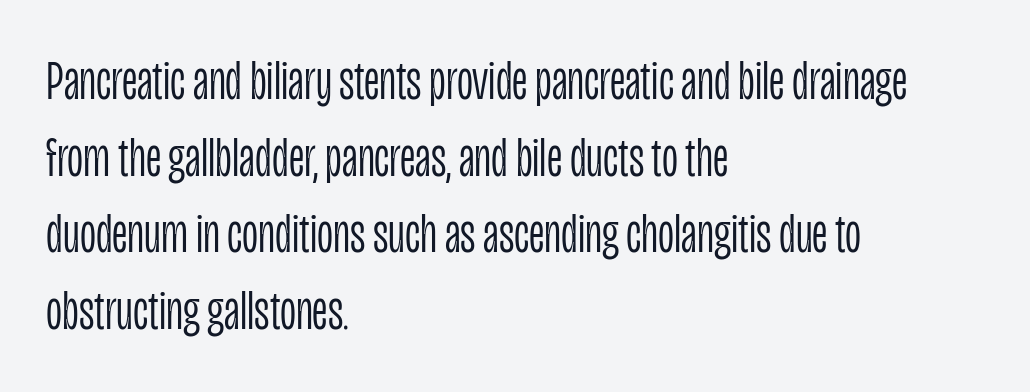
The image shows 56 px light, condensed sans-serif type, upright; set left-aligned, normal line spacing (1.37x), normal letter spacing, not underlined; low stroke contrast and a large x-height.
